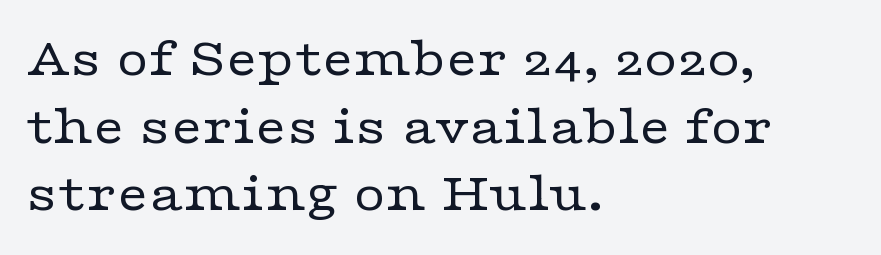
The image shows 55 px regular-weight, wide serif type, upright; set left-aligned, line spacing 1.23x, normal letter spacing, not underlined; low stroke contrast and a medium x-height.
